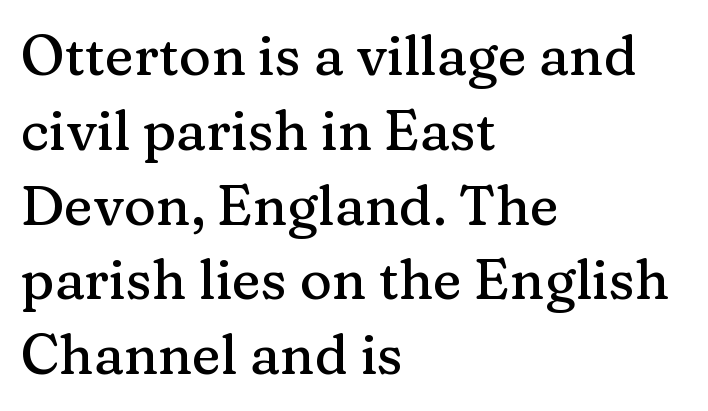
{"serif": "yes", "italic": "no", "width": "normal", "stroke_contrast": "medium", "x_height": "medium", "monospaced": "no", "underline": "no", "align": "left", "line_spacing": "normal", "line_spacing_ratio": 1.36, "letter_spacing": "normal", "letter_spacing_em": 0.0, "glyph_px": 55}
